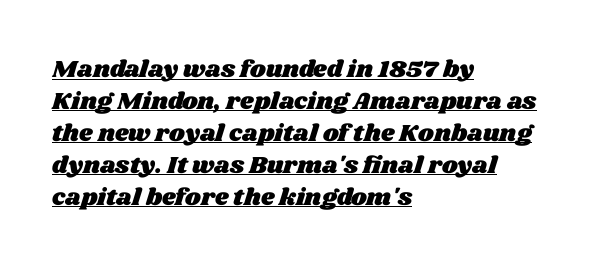
Q: Is the text underlined? A: Yes.
Q: How is the paragraph aligned? A: Left-aligned.
Q: Is the spacing between letters normal or unusually wide? A: Normal.
Q: Is the spacing between lines tight, normal or loose? A: Normal.
